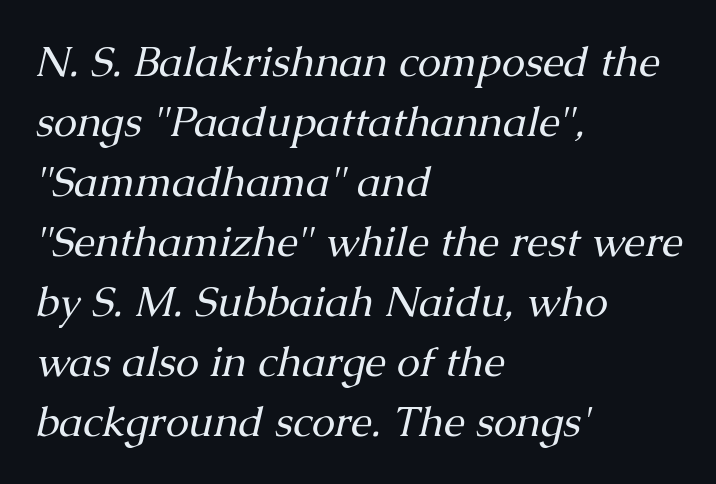
{"serif": "yes", "italic": "yes", "lean": "right", "slant_degrees": 13, "bold": "no", "weight": "regular", "width": "normal", "stroke_contrast": "medium", "x_height": "medium", "monospaced": "no", "underline": "no", "align": "left", "line_spacing": "normal", "line_spacing_ratio": 1.43, "letter_spacing": "normal", "letter_spacing_em": 0.0, "glyph_px": 42}
